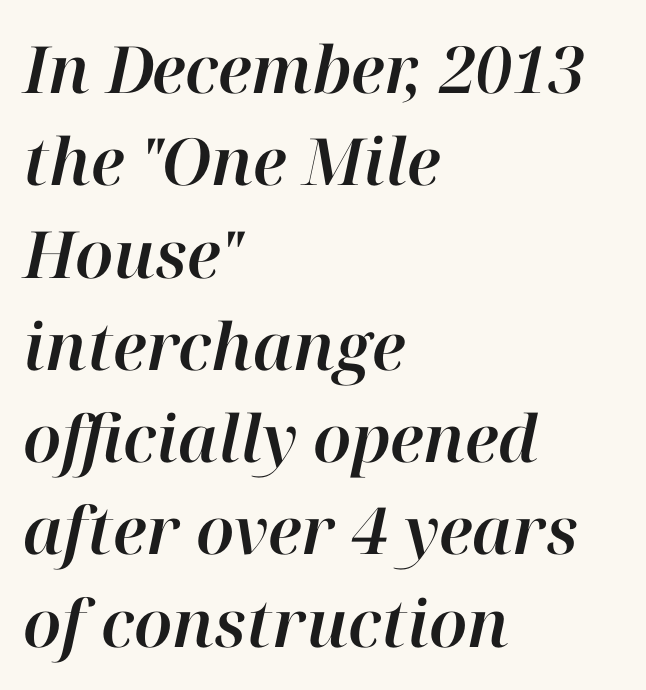
How are the letters spaced? Ordinarily, with no added tracking. Caption: multi-line text, flush left, ragged right. The letters are slanted; this is an italic face. This sample has the flowing, uneven cadence of proportional lettering.
